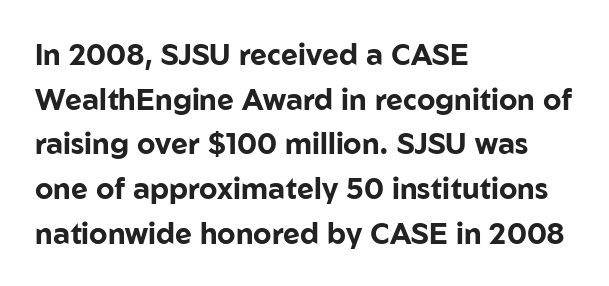
The image shows 29 px bold sans-serif type, upright; set left-aligned, normal line spacing (1.54x), normal letter spacing, not underlined; low stroke contrast and a medium x-height.
